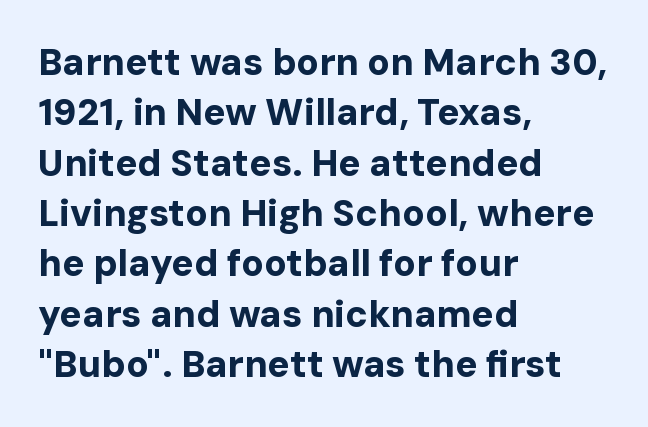
The image shows 37 px bold sans-serif type, upright; set left-aligned, normal line spacing (1.36x), normal letter spacing, not underlined; low stroke contrast and a medium x-height.
